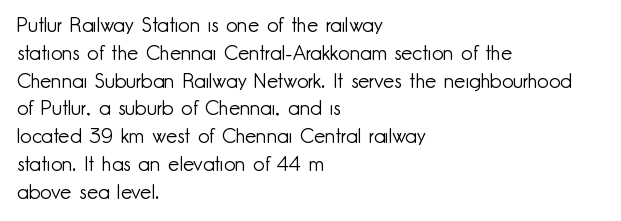
Q: Is the text bold? A: No.
Q: Is the text italic (slanted)? A: No, it is upright.
Q: Is the text underlined? A: No.
Q: How is the paragraph aligned? A: Left-aligned.
Q: Is the spacing between letters normal or unusually wide? A: Normal.
Q: Is the spacing between lines tight, normal or loose? A: Normal.
